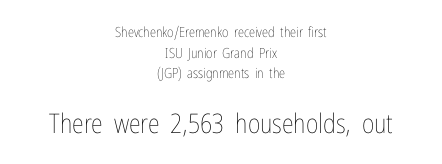
{"italic": "no", "bold": "no", "underline": "no", "align": "center", "line_spacing": "normal", "line_spacing_ratio": 1.47, "letter_spacing": "normal", "letter_spacing_em": 0.0, "larger_block": "second", "size_ratio": 1.93, "glyph_px": 27}
